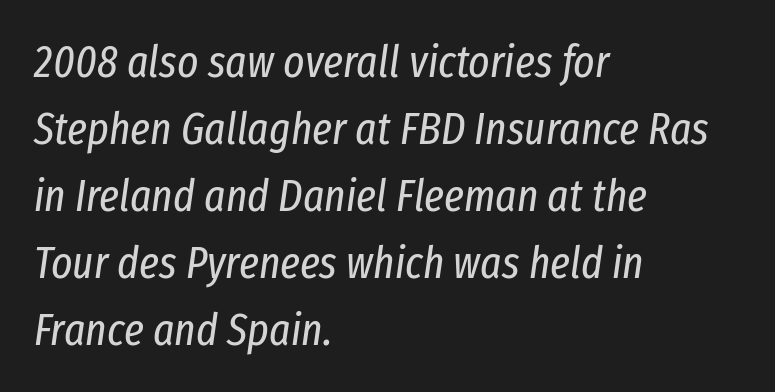
This sample uses an oblique cut, with every glyph tilted off the vertical. Every row of glyphs begins at an identical x-position on the left. Regarding leading, the lines here are spaced in the standard way. Check the space under the baseline: it is left empty.
